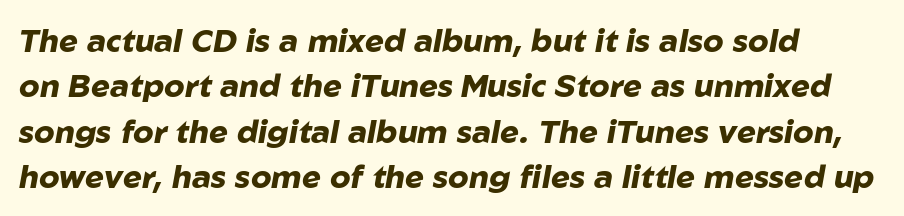
The image shows 32 px heavy type, italic (leaning right); set normal line spacing (1.42x), normal letter spacing, not underlined; low stroke contrast and a medium x-height.
